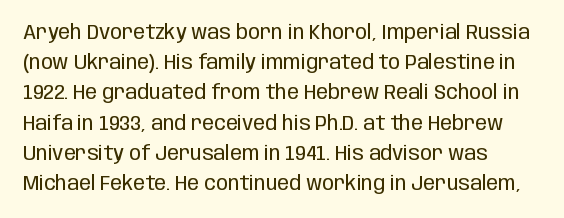
Q: Is the text bold? A: No.
Q: Is the text italic (slanted)? A: No, it is upright.
Q: Is the text underlined? A: No.
Q: How is the paragraph aligned? A: Left-aligned.
Q: Is the spacing between letters normal or unusually wide? A: Normal.
Q: Is the spacing between lines tight, normal or loose? A: Normal.
